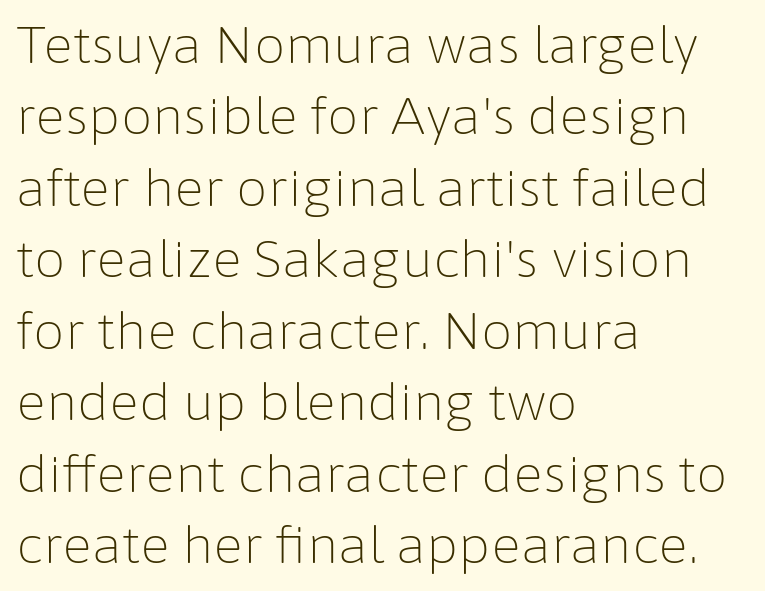
{"serif": "no", "italic": "no", "bold": "no", "weight": "light", "width": "normal", "stroke_contrast": "low", "x_height": "medium", "monospaced": "no", "underline": "no", "align": "left", "line_spacing": "normal", "line_spacing_ratio": 1.43, "letter_spacing": "normal", "letter_spacing_em": 0.0, "glyph_px": 50}
